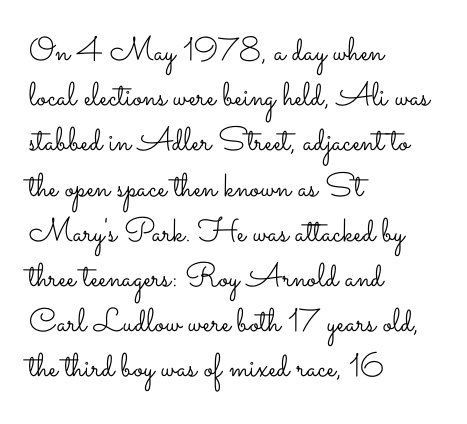
The image shows 33 px light, wide type; set left-aligned, normal line spacing (1.37x), normal letter spacing, not underlined; low stroke contrast and a small x-height.
